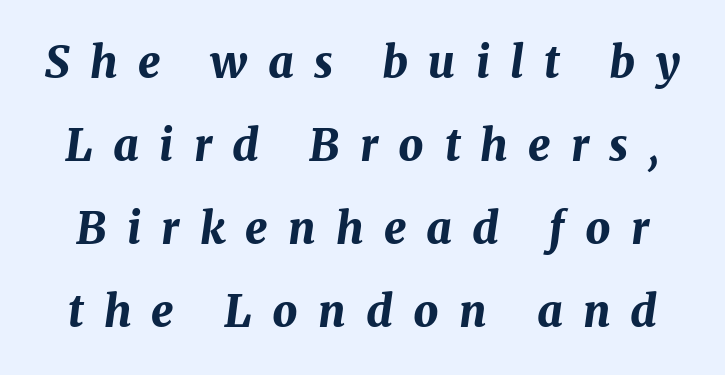
Descenders hang freely into open space. It's the slanting kind of type. You'd pick this weight for a headline — it's a proper bold. Observe the wide spacing: letters keep a clear distance from each other. These lines are rendered in a variable-pitch font.
